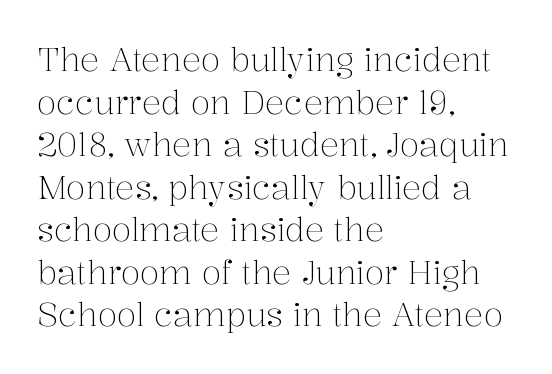
The image shows 32 px light serif type, upright; set left-aligned, normal line spacing (1.33x), normal letter spacing, not underlined; medium stroke contrast and a medium x-height.
